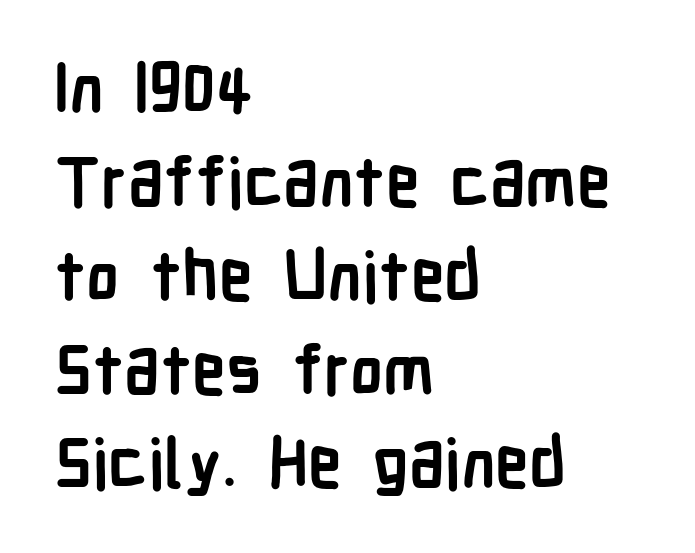
Every stem runs plumb, perpendicular to the baseline. Left-aligned paragraph, ragged on the right. Heft: maximum for text — a bold. Rows of type keep a routine distance in the vertical direction.
